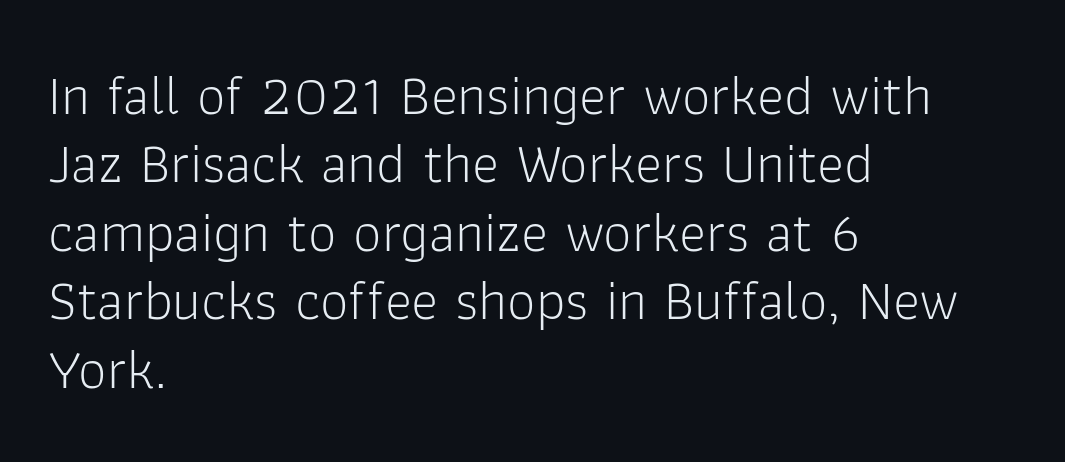
Q: Is the text bold? A: No.
Q: Is the text italic (slanted)? A: No, it is upright.
Q: Is the typeface a serif or a sans-serif typeface? A: Sans-serif.
Q: Is the text underlined? A: No.
Q: How is the paragraph aligned? A: Left-aligned.
Q: Is the spacing between letters normal or unusually wide? A: Normal.
Q: Width (condensed, normal, or wide)? A: Normal.
Q: Stroke contrast? A: Low.
Q: x-height? A: Medium.
Q: Monospaced? A: No.
